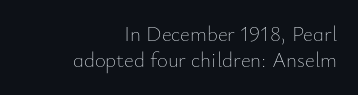
{"italic": "no", "bold": "no", "underline": "no", "align": "right", "line_spacing_ratio": 1.22, "letter_spacing": "normal", "letter_spacing_em": 0.0, "glyph_px": 21}
